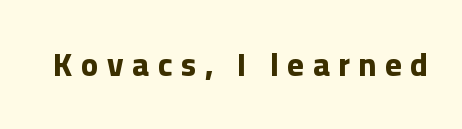
The image shows 32 px bold sans-serif type, upright; set unusually wide letter spacing (+0.27 em), not underlined; low stroke contrast and a medium x-height.
